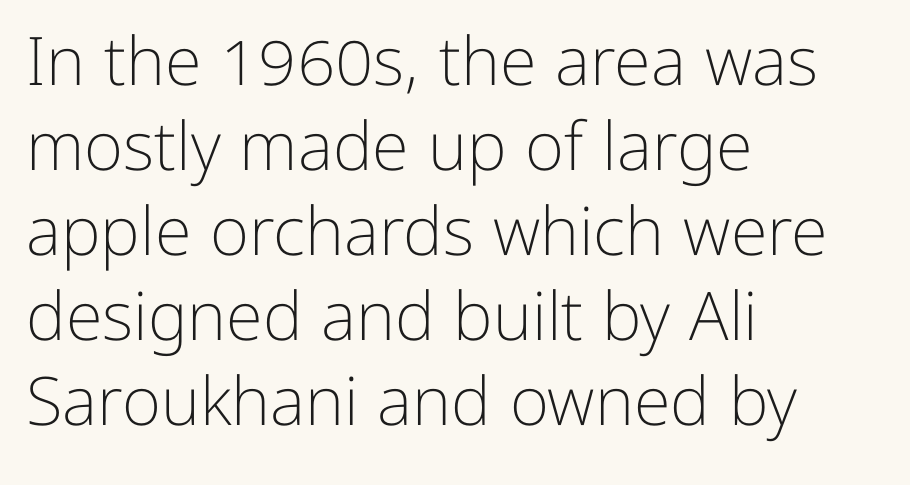
No extra tracking has been applied to these lines. Alignment: flush left. This is sans-serif lettering, the kind often seen on screens and signage. When letters stand straight like this, we call the style roman or upright. No extra ink here — the face is not bold.
